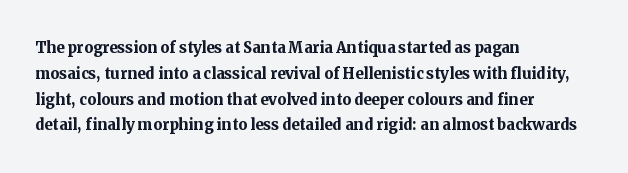
A typesetter would call this zero additional tracking. A classic flush-left, rag-right setting is used for this passage. The letters stand upright; this is a roman face. The glyphs are unaccompanied by any horizontal stroke below them. Line spacing here is normal.
